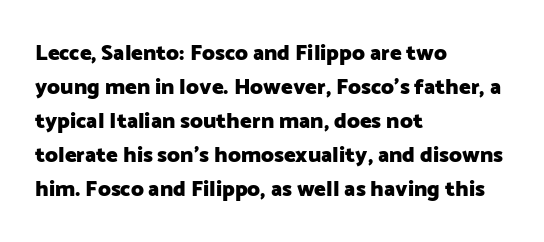
{"italic": "no", "bold": "yes", "underline": "no", "align": "left", "line_spacing": "normal", "line_spacing_ratio": 1.54, "letter_spacing": "normal", "letter_spacing_em": 0.0, "glyph_px": 22}
